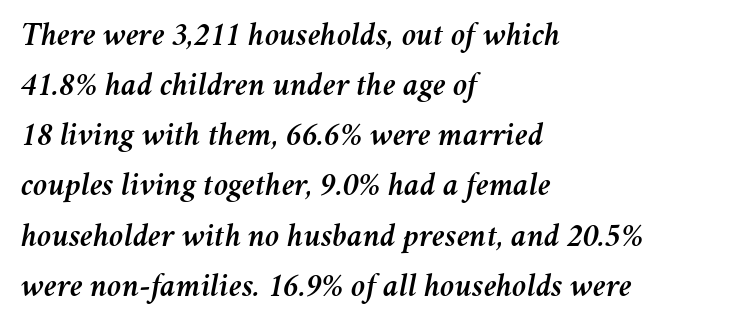
{"italic": "yes", "lean": "right", "slant_degrees": 11, "width": "normal", "stroke_contrast": "medium", "x_height": "medium", "monospaced": "no", "underline": "no", "align": "left", "line_spacing": "normal", "line_spacing_ratio": 1.52, "letter_spacing": "normal", "letter_spacing_em": 0.0, "glyph_px": 33}
